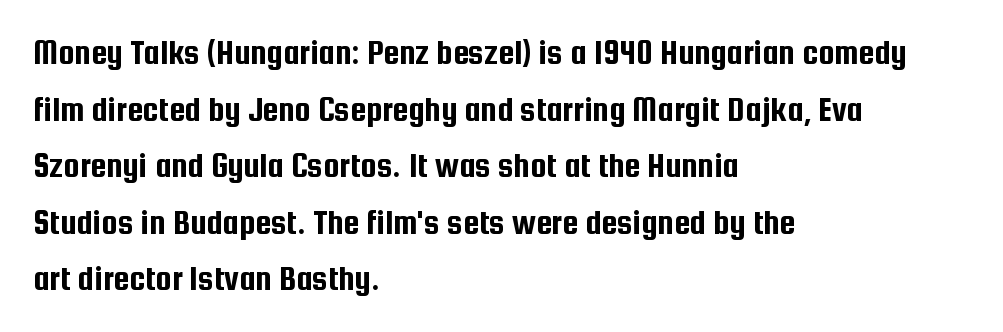
{"serif": "no", "italic": "no", "width": "condensed", "stroke_contrast": "low", "x_height": "medium", "monospaced": "no", "underline": "no", "align": "left", "line_spacing": "normal", "line_spacing_ratio": 1.57, "letter_spacing": "normal", "letter_spacing_em": 0.0, "glyph_px": 36}
